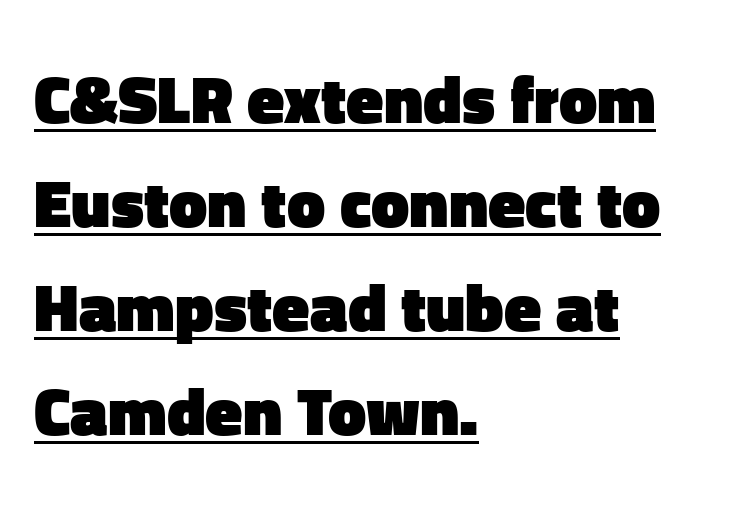
The image shows 68 px heavy sans-serif type, upright; set left-aligned, normal line spacing (1.53x), normal letter spacing, underlined; low stroke contrast and a medium x-height.
